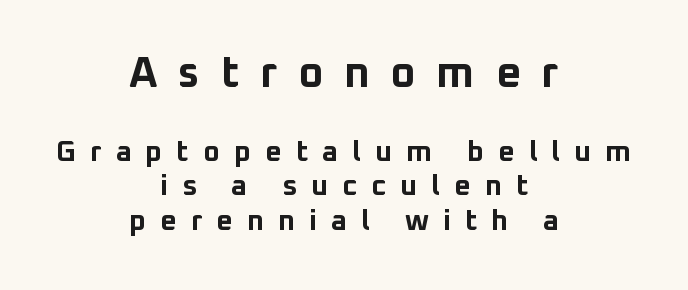
{"serif": "no", "italic": "no", "bold": "yes", "weight": "bold", "width": "normal", "stroke_contrast": "low", "x_height": "medium", "monospaced": "no", "underline": "no", "align": "center", "line_spacing_ratio": 1.18, "letter_spacing": "wide", "letter_spacing_em": 0.48, "larger_block": "first", "size_ratio": 1.48, "glyph_px": 43}
